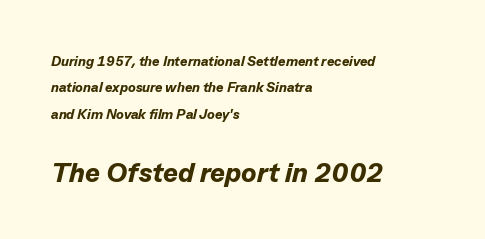
The image shows 28 px bold type, italic (leaning right); set left-aligned, line spacing 1.89x, normal letter spacing, not underlined; the second (bottom) block is 2.0x larger; low stroke contrast and a medium x-height.
